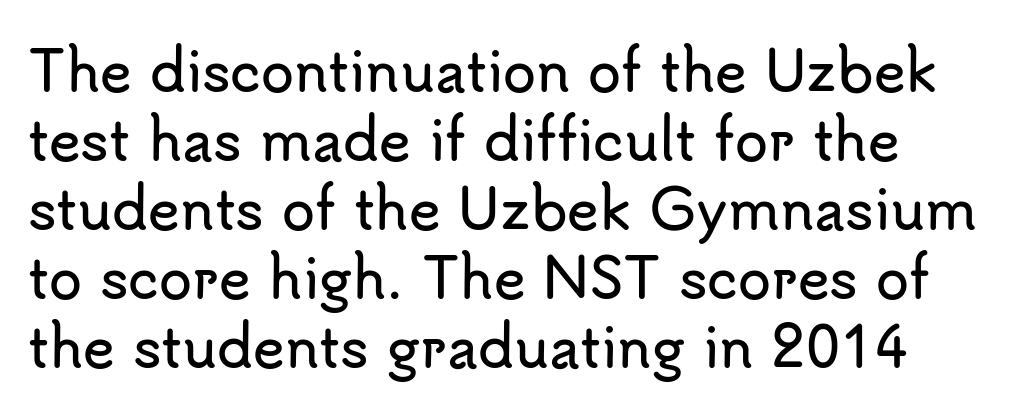
{"serif": "no", "italic": "no", "width": "normal", "stroke_contrast": "low", "x_height": "small", "monospaced": "no", "underline": "no", "line_spacing": "normal", "line_spacing_ratio": 1.28, "letter_spacing": "normal", "letter_spacing_em": 0.0, "glyph_px": 54}
